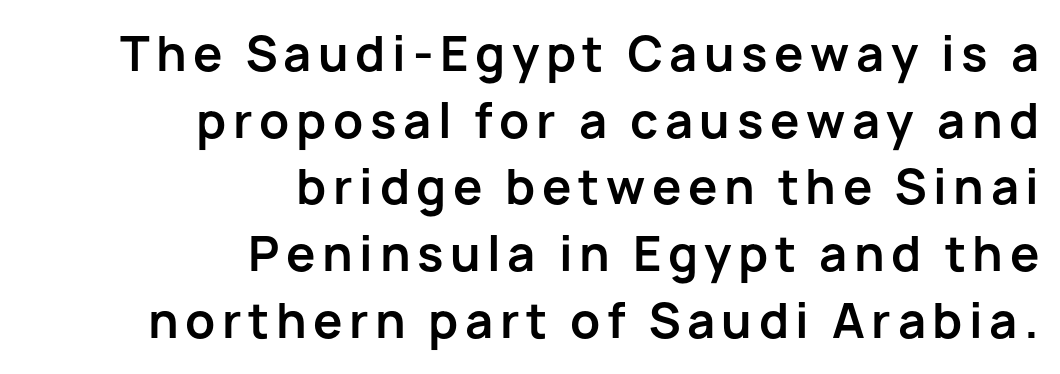
Q: Is the text bold? A: Yes.
Q: Is the text italic (slanted)? A: No, it is upright.
Q: Is the typeface a serif or a sans-serif typeface? A: Sans-serif.
Q: Is the text underlined? A: No.
Q: How is the paragraph aligned? A: Right-aligned.
Q: Is the spacing between lines tight, normal or loose? A: Normal.
Q: Width (condensed, normal, or wide)? A: Normal.
Q: Stroke contrast? A: Low.
Q: x-height? A: Medium.
Q: Monospaced? A: No.
